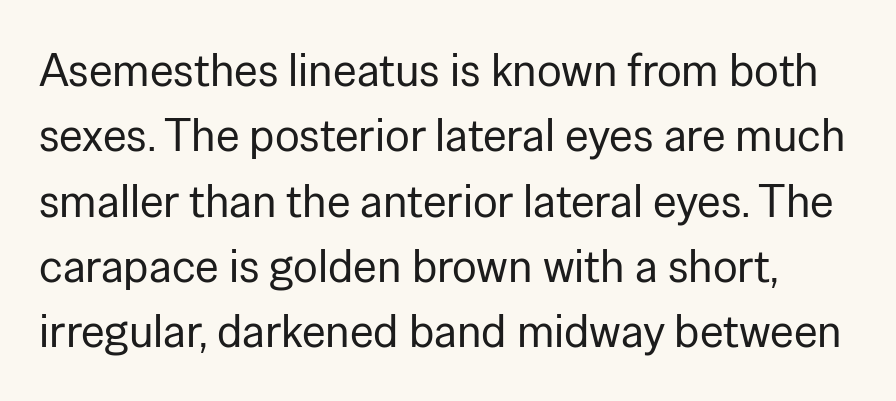
The image shows 46 px regular-weight sans-serif type, upright; set normal line spacing (1.42x), normal letter spacing, not underlined; low stroke contrast and a medium x-height.
